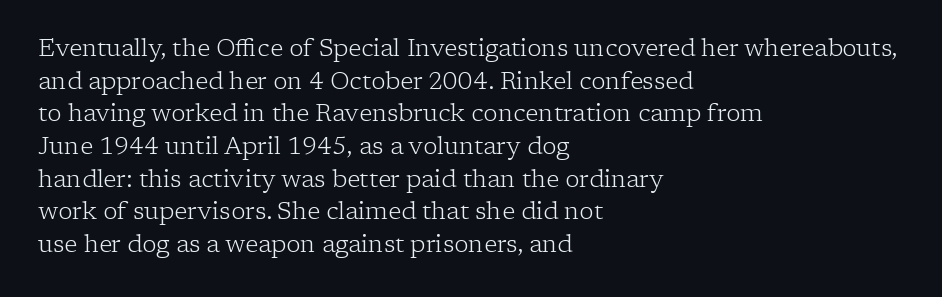
{"italic": "no", "bold": "no", "underline": "no", "align": "left", "line_spacing": "normal", "line_spacing_ratio": 1.36, "letter_spacing": "normal", "letter_spacing_em": 0.0, "glyph_px": 24}
